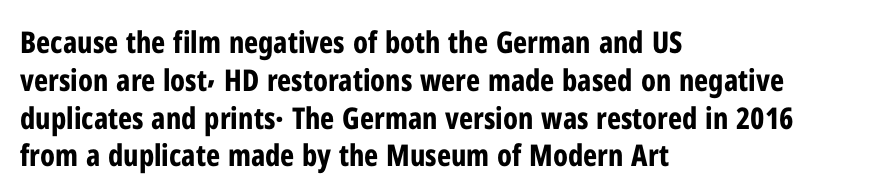
{"serif": "no", "italic": "no", "bold": "yes", "weight": "bold", "width": "condensed", "stroke_contrast": "low", "x_height": "medium", "monospaced": "no", "underline": "no", "align": "left", "line_spacing": "normal", "line_spacing_ratio": 1.26, "letter_spacing": "normal", "letter_spacing_em": 0.0, "glyph_px": 30}
